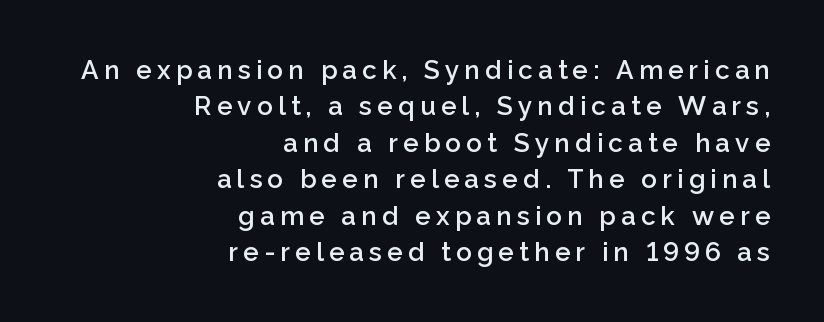
The letters are semibold — heavier than regular but short of a full bold. Tall strokes in this sample are plumb rather than angled. Rule under the text: the space is simply empty. If you measured baseline to baseline, you'd find a middling distance.
